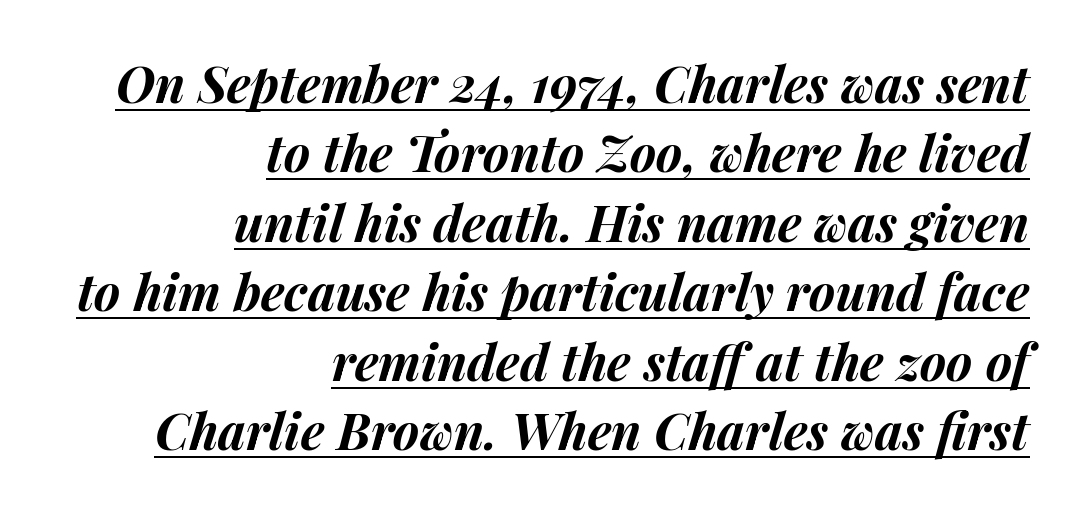
The image shows 50 px bold type, italic (leaning right); set right-aligned, normal line spacing (1.39x), normal letter spacing, underlined; medium stroke contrast and a medium x-height.
